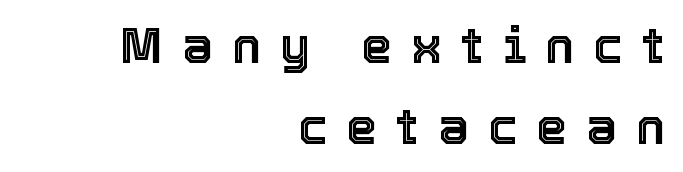
Q: Is the text italic (slanted)? A: No, it is upright.
Q: Is the text underlined? A: No.
Q: How is the paragraph aligned? A: Right-aligned.
Q: Is the spacing between letters normal or unusually wide? A: Unusually wide.
Q: Is the spacing between lines tight, normal or loose? A: Normal.
Q: Width (condensed, normal, or wide)? A: Normal.
Q: x-height? A: Medium.
Q: Monospaced? A: No.
